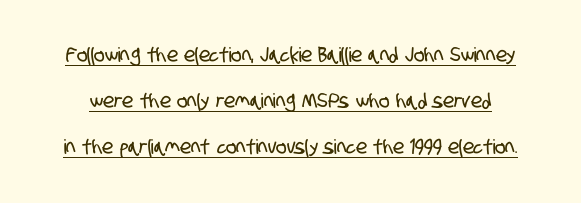
The image shows 20 px text type; set loose line spacing (2.31x), normal letter spacing, underlined.
